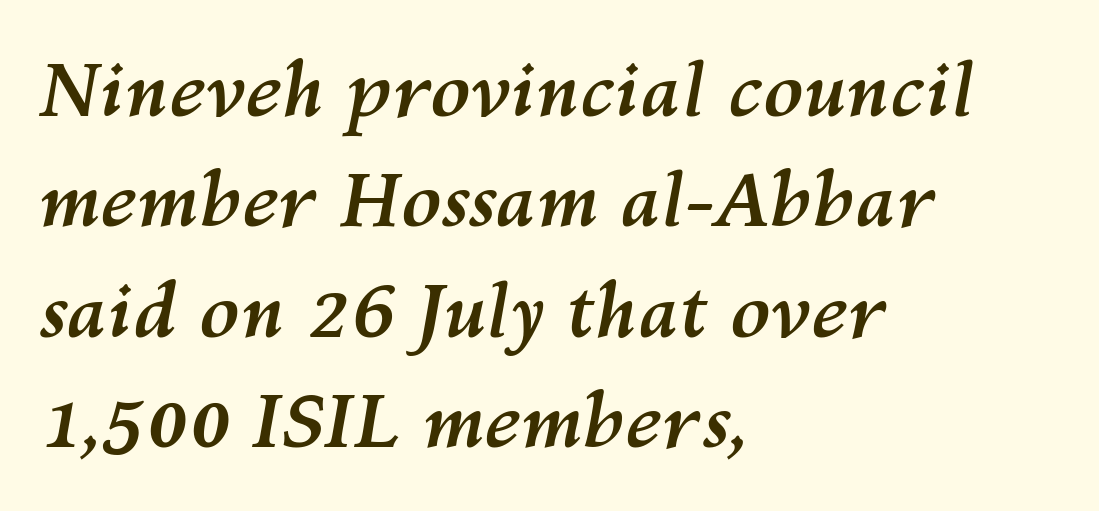
{"italic": "yes", "lean": "right", "slant_degrees": 10, "bold": "yes", "weight": "semibold", "width": "normal", "stroke_contrast": "medium", "x_height": "medium", "monospaced": "no", "underline": "no", "align": "left", "line_spacing": "normal", "line_spacing_ratio": 1.49, "letter_spacing": "normal", "letter_spacing_em": 0.0, "glyph_px": 74}
